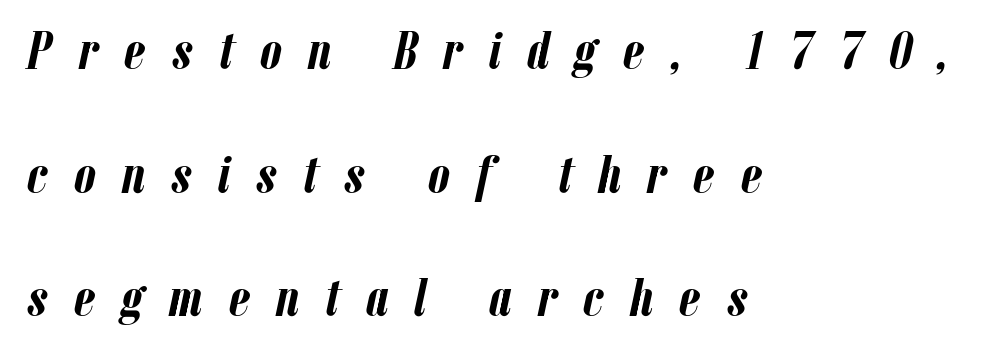
The image shows 54 px semibold, condensed type, italic (leaning right); set left-aligned, loose line spacing (2.29x), unusually wide letter spacing (+0.48 em), not underlined; low stroke contrast and a medium x-height.
